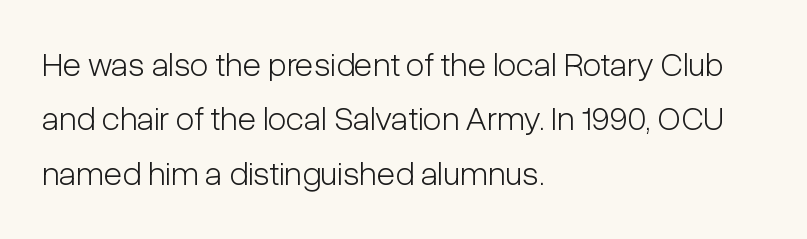
Spacing verdict: proportional, widths tailored to each character. Notice how the passage keeps a crisp vertical edge on the left only. When letters stand straight like this, we call the style roman or upright. Rule under the text: the space is simply empty. Think standard paragraph weight, or any step lighter than that. Note: no serifs on the glyphs.
